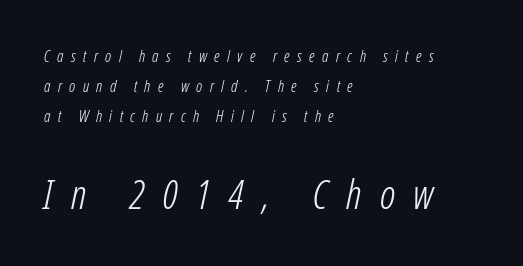
Q: Is the text bold? A: No.
Q: Is the text italic (slanted)? A: Yes, it leans right by about 12 degrees.
Q: Is the text underlined? A: No.
Q: How is the paragraph aligned? A: Left-aligned.
Q: Is the spacing between letters normal or unusually wide? A: Unusually wide.
Q: Which block of text is set in a larger size, the first (top) or the second (bottom)? A: The second (bottom) one.
Q: Width (condensed, normal, or wide)? A: Condensed.
Q: Stroke contrast? A: Low.
Q: x-height? A: Medium.
Q: Monospaced? A: No.
